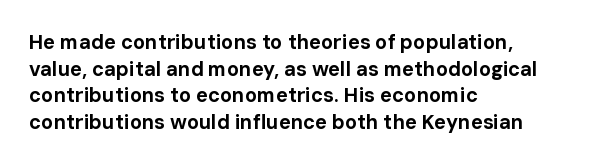
Q: Is the text bold? A: Yes.
Q: Is the text italic (slanted)? A: No, it is upright.
Q: Is the text underlined? A: No.
Q: How is the paragraph aligned? A: Left-aligned.
Q: Is the spacing between letters normal or unusually wide? A: Normal.
Q: Is the spacing between lines tight, normal or loose? A: Normal.
